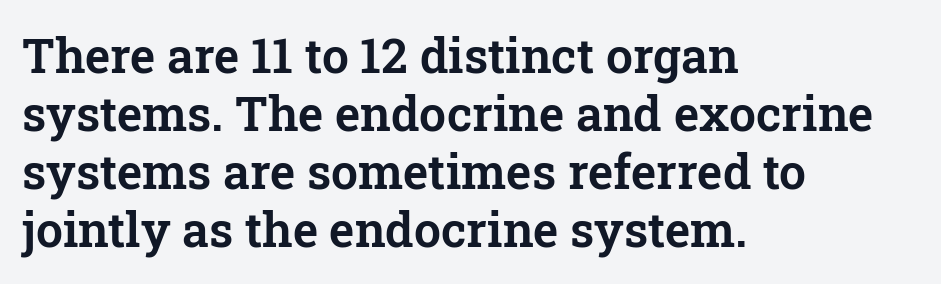
The image shows 48 px serif type, upright; set left-aligned, line spacing 1.21x, normal letter spacing, not underlined; low stroke contrast and a medium x-height.
